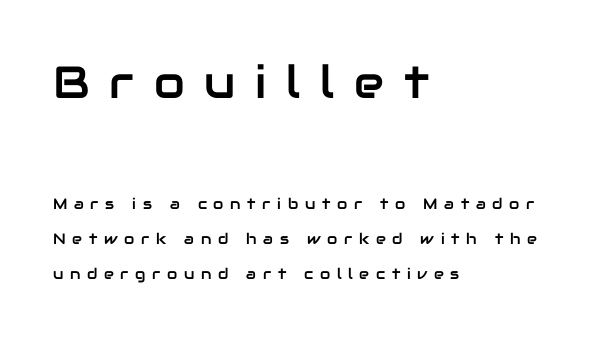
Descenders are the only things crossing below the line. The rendering uses natural spacing where letterforms have individual widths. Compared with typical body copy, the letter spacing here is much looser. How would I describe the line gaps? Wide and relaxed.
